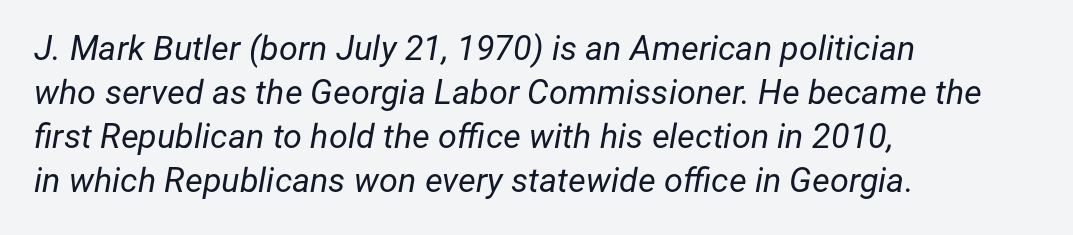
The image shows 34 px regular-weight type, italic (leaning right); set left-aligned, normal line spacing (1.29x), normal letter spacing, not underlined; low stroke contrast and a medium x-height.
